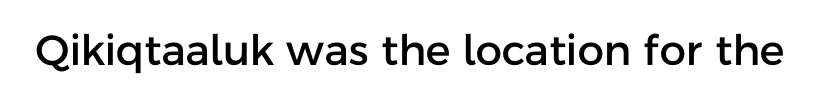
The image shows 42 px sans-serif type, upright; set normal letter spacing, not underlined; low stroke contrast and a medium x-height.
